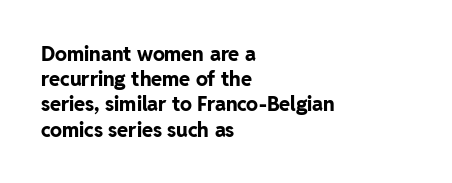
The space directly below the letters is spotless. This rendering uses left alignment, leaving the right contour irregular. The typography opts for an upright posture over an oblique one. Each word holds together tightly as a unit, with standard inter-letter gaps. Pretty heavy lettering here — definitely bold.
